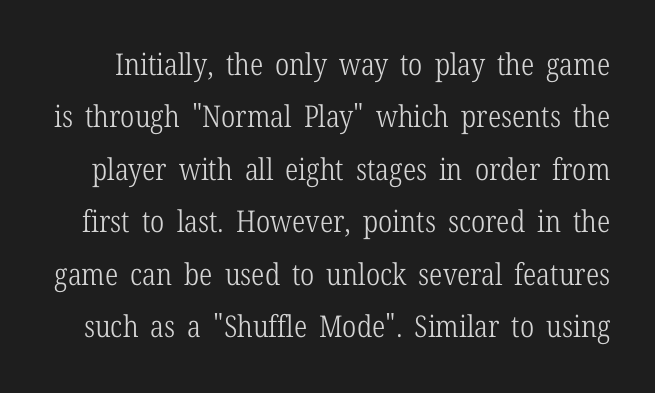
{"serif": "yes", "italic": "no", "bold": "no", "weight": "light", "width": "condensed", "stroke_contrast": "low", "x_height": "medium", "monospaced": "no", "underline": "no", "line_spacing_ratio": 1.75, "letter_spacing": "normal", "letter_spacing_em": 0.0, "glyph_px": 30}
